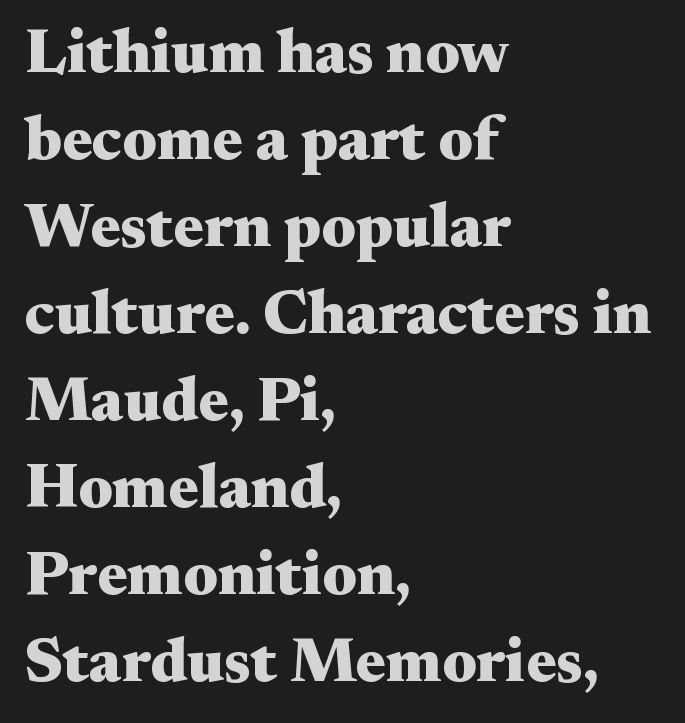
Q: Is the text bold? A: Yes.
Q: Is the text italic (slanted)? A: No, it is upright.
Q: Is the typeface a serif or a sans-serif typeface? A: Serif.
Q: Is the text underlined? A: No.
Q: How is the paragraph aligned? A: Left-aligned.
Q: Is the spacing between letters normal or unusually wide? A: Normal.
Q: Is the spacing between lines tight, normal or loose? A: Normal.
Q: Width (condensed, normal, or wide)? A: Wide.
Q: Stroke contrast? A: Medium.
Q: x-height? A: Small.
Q: Monospaced? A: No.
